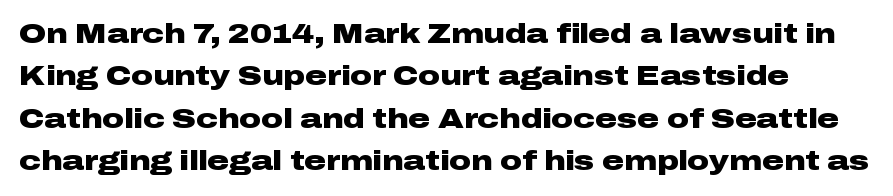
The image shows 27 px bold type, upright; set normal line spacing (1.57x), normal letter spacing, not underlined.
